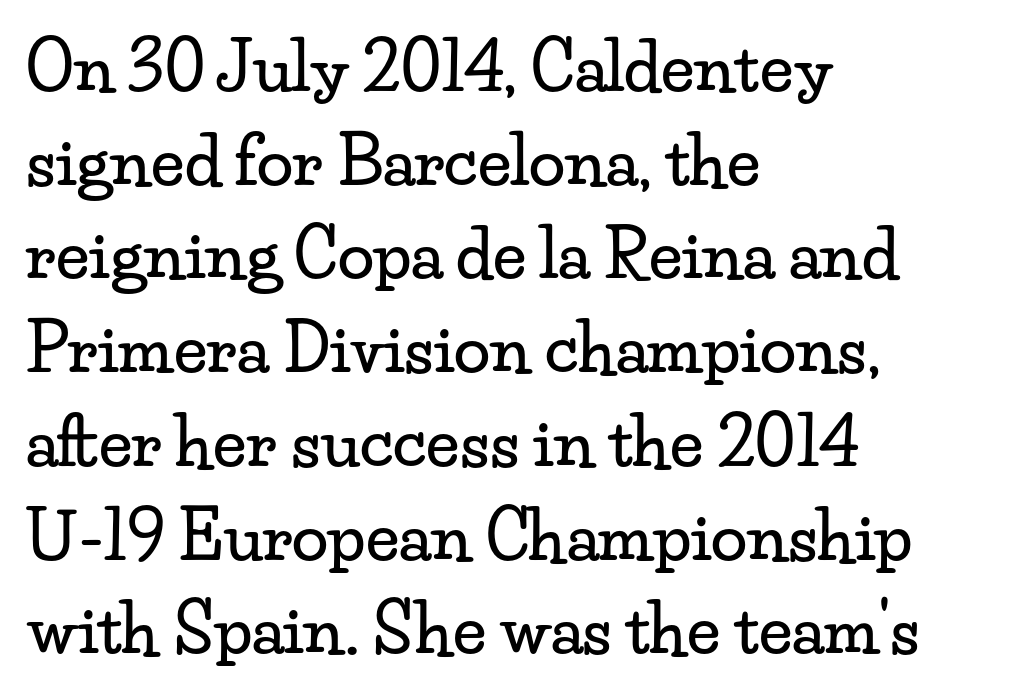
Students, observe: this is what conventionally led text looks like. Examine the stroke ends and you'll spot serifs. Leftover space on each line is placed entirely after the last word. Each letter keeps its own natural width here, so spacing adapts to shape. The letterforms sit shoulder to shoulder at normal distance. This rendering features lettering with no underline.
